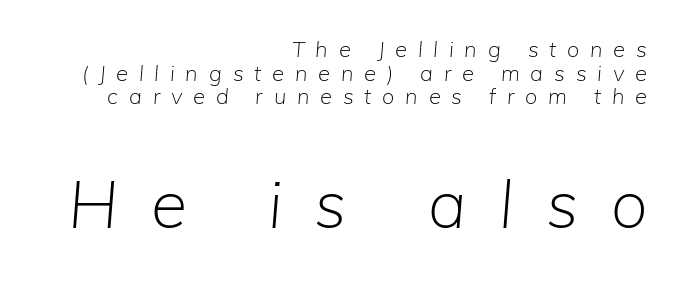
The image shows 66 px light type, italic (leaning right); set right-aligned, tight line spacing (1.07x), unusually wide letter spacing (+0.49 em), not underlined; the second (bottom) block is 3.0x larger; low stroke contrast and a medium x-height.
